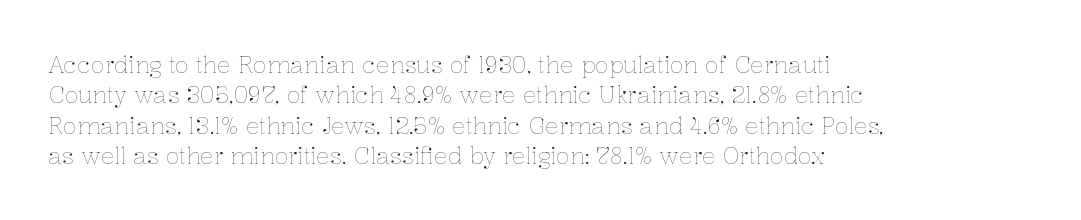
The space directly below the letters is spotless. Caption: standard tracking, unaltered. Vertically, the passage feels balanced, rows spaced as you'd expect. Does the lettering tilt? It doesn't — this is upright.
